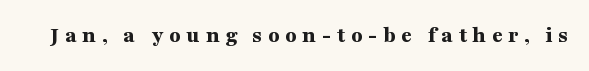
These words are printed bold, with thick strokes throughout. The rendering inserts visible extra space after every character. Nobody drew a line under any word here. The letters stand upright; this is a roman face.
